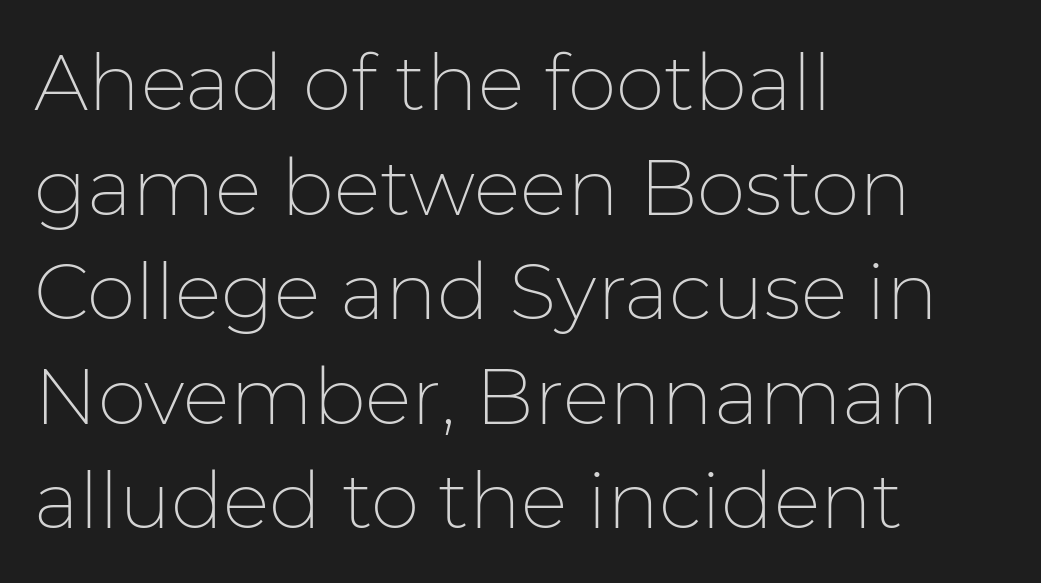
The image shows 78 px thin sans-serif type, upright; set left-aligned, normal line spacing (1.34x), normal letter spacing, not underlined; low stroke contrast and a medium x-height.
